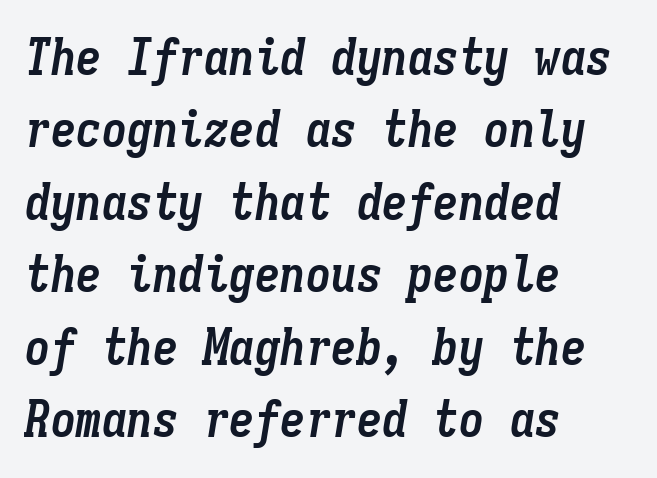
Q: Is the text bold? A: Yes.
Q: Is the text italic (slanted)? A: Yes, it leans right by about 9 degrees.
Q: Is the text underlined? A: No.
Q: How is the paragraph aligned? A: Left-aligned.
Q: Is the spacing between letters normal or unusually wide? A: Normal.
Q: Is the spacing between lines tight, normal or loose? A: Normal.
Q: Width (condensed, normal, or wide)? A: Condensed.
Q: Stroke contrast? A: Low.
Q: x-height? A: Medium.
Q: Monospaced? A: Yes.
